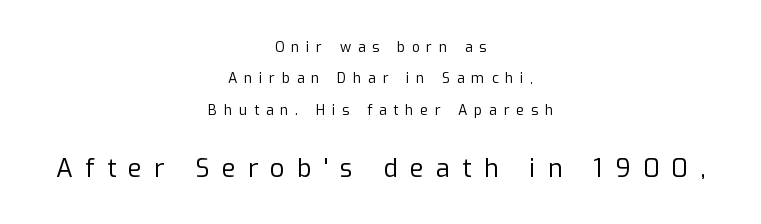
Type without underlining. Someone cranked the tracking dial way up on this one. Weight class: somewhere from thin through regular. Honestly, the rows look like they've been pulled way apart. The axis of the letterforms is exactly vertical.
